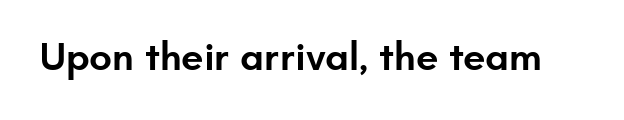
The image shows 40 px semibold sans-serif type, upright; set normal letter spacing, not underlined; low stroke contrast and a small x-height.
